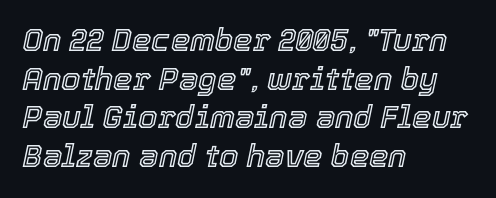
{"italic": "yes", "lean": "right", "slant_degrees": 12, "width": "normal", "x_height": "medium", "monospaced": "no", "underline": "no", "align": "left", "line_spacing": "normal", "line_spacing_ratio": 1.25, "letter_spacing": "normal", "letter_spacing_em": 0.0, "glyph_px": 31}
